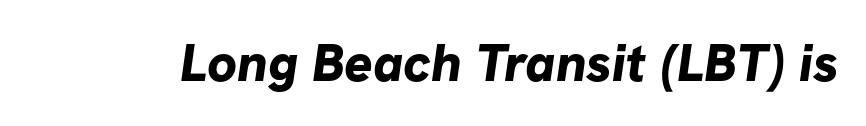
The image shows 53 px bold sans-serif type; set normal letter spacing, not underlined; low stroke contrast and a medium x-height.
